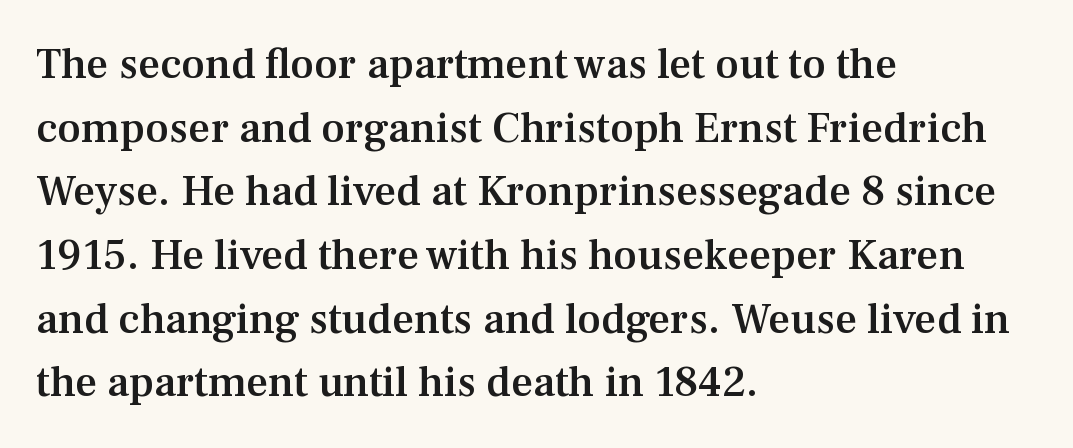
{"serif": "yes", "italic": "no", "bold": "semi", "weight": "semibold", "width": "normal", "stroke_contrast": "medium", "x_height": "medium", "monospaced": "no", "underline": "no", "align": "left", "line_spacing": "normal", "line_spacing_ratio": 1.48, "letter_spacing": "normal", "letter_spacing_em": 0.0, "glyph_px": 43}
